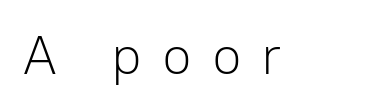
{"serif": "no", "italic": "no", "bold": "no", "weight": "light", "width": "normal", "stroke_contrast": "low", "x_height": "medium", "monospaced": "no", "underline": "no", "letter_spacing": "wide", "letter_spacing_em": 0.37, "glyph_px": 54}
